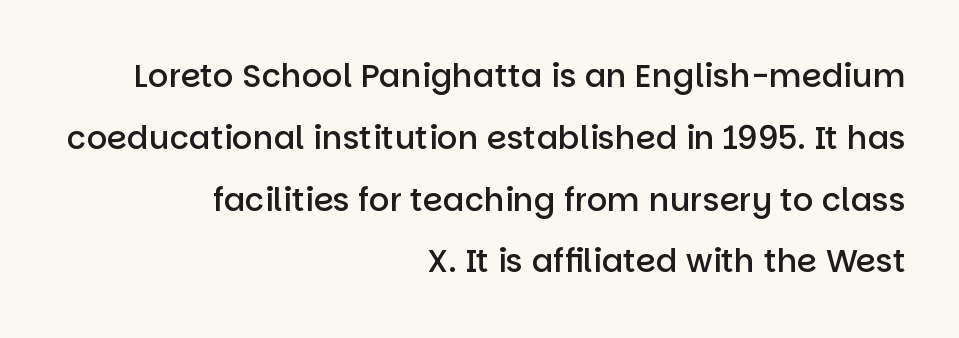
The image shows 32 px semibold sans-serif type, upright; set right-aligned, loose line spacing (1.93x), normal letter spacing, not underlined; low stroke contrast and a large x-height.
